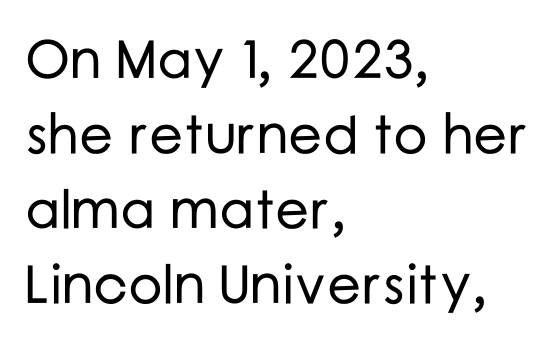
Q: Is the text italic (slanted)? A: No, it is upright.
Q: Is the typeface a serif or a sans-serif typeface? A: Sans-serif.
Q: Is the text underlined? A: No.
Q: How is the paragraph aligned? A: Left-aligned.
Q: Is the spacing between letters normal or unusually wide? A: Normal.
Q: Is the spacing between lines tight, normal or loose? A: Normal.
Q: Width (condensed, normal, or wide)? A: Normal.
Q: Stroke contrast? A: Low.
Q: x-height? A: Medium.
Q: Monospaced? A: No.
